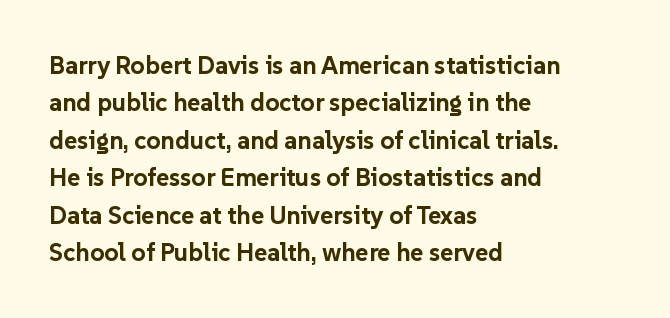
Baseline-to-baseline distance is the conventional proportion of letter height. The typesetter chose a ragged-right arrangement here. The zone under the glyphs is completely vacant. Typesetter's note: full bold, strokes at maximum text heaviness. In terms of posture, this sample is upright. The horizontal fit of the characters is conventional and even.
